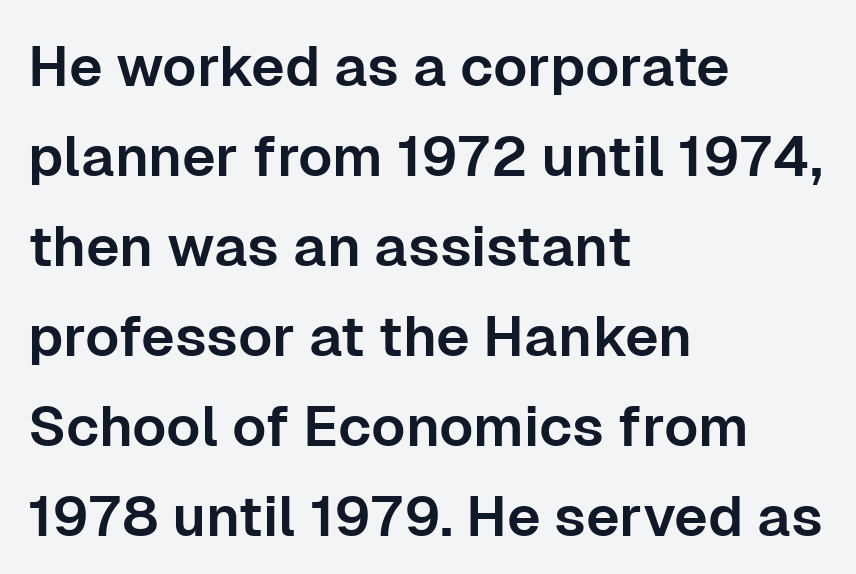
The image shows 57 px sans-serif type, upright; set left-aligned, normal line spacing (1.58x), normal letter spacing, not underlined; low stroke contrast and a medium x-height.
